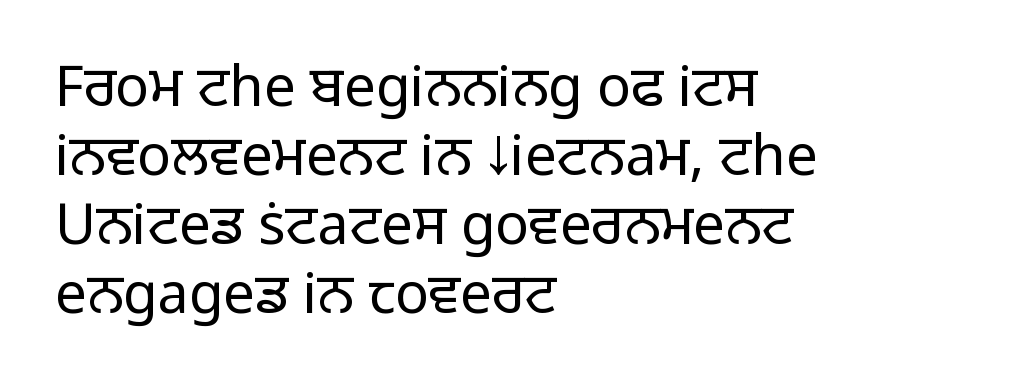
{"serif": "no", "italic": "no", "bold": "no", "weight": "light", "width": "normal", "stroke_contrast": "low", "x_height": "medium", "monospaced": "no", "underline": "no", "align": "left", "line_spacing_ratio": 1.23, "letter_spacing": "normal", "letter_spacing_em": 0.0, "glyph_px": 56}
